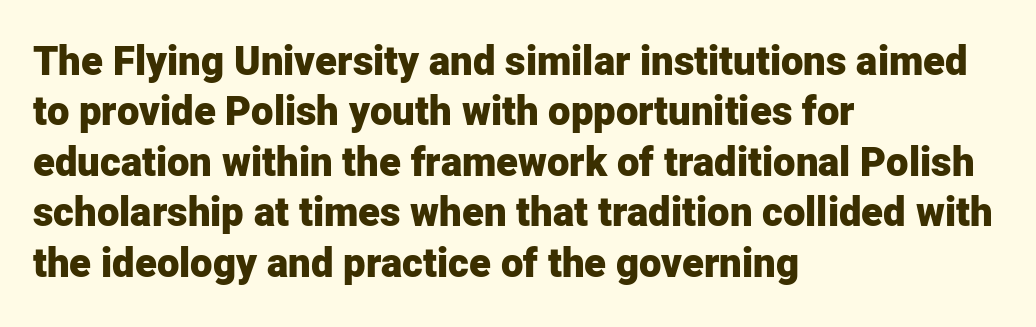
Q: Is the text bold? A: Yes.
Q: Is the text italic (slanted)? A: No, it is upright.
Q: Is the typeface a serif or a sans-serif typeface? A: Sans-serif.
Q: Is the text underlined? A: No.
Q: How is the paragraph aligned? A: Left-aligned.
Q: Is the spacing between letters normal or unusually wide? A: Normal.
Q: Is the spacing between lines tight, normal or loose? A: Normal.
Q: Width (condensed, normal, or wide)? A: Normal.
Q: Stroke contrast? A: Low.
Q: x-height? A: Medium.
Q: Monospaced? A: No.
